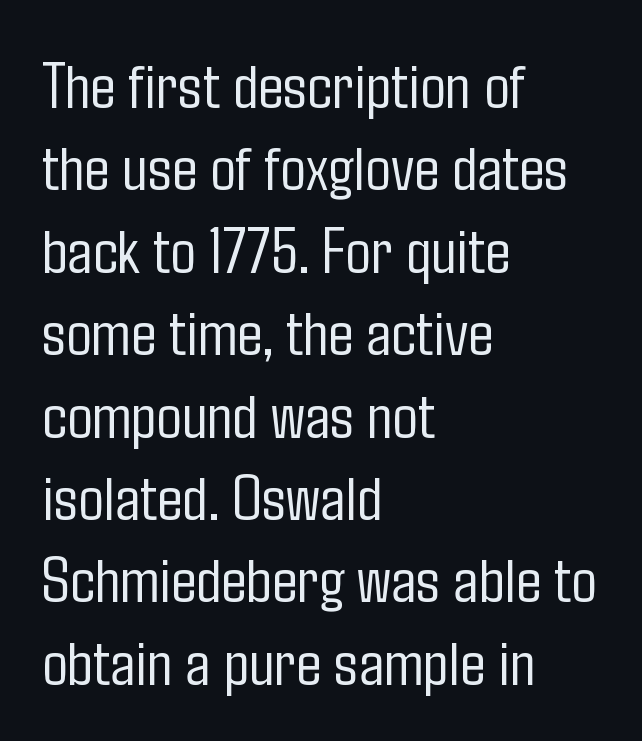
The image shows 67 px light, condensed sans-serif type, upright; set left-aligned, line spacing 1.23x, normal letter spacing, not underlined; low stroke contrast and a medium x-height.
